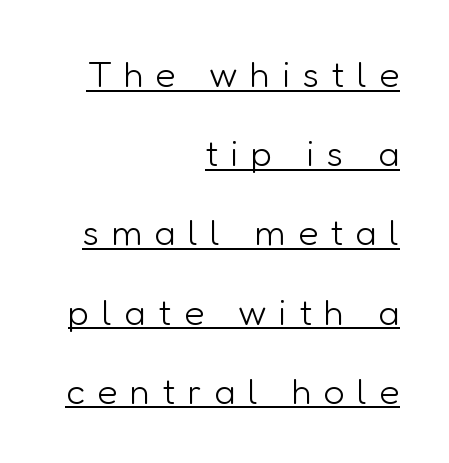
Students, observe: this is what heavily led, spacious text looks like. Each stroke keeps to a modest, everyday thickness or less. This rendering employs a face without finishing strokes, i.e., a sans-serif. Posture: vertical.
